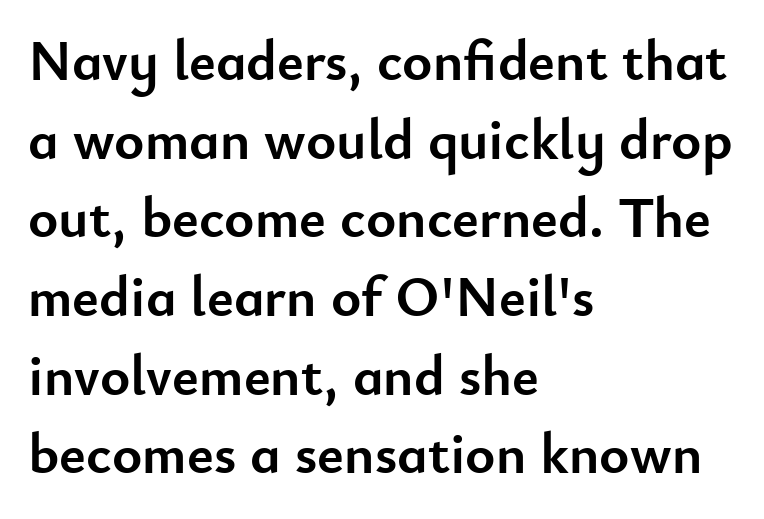
Where is the straight margin? On the left. Glyph-to-glyph distance matches everyday printed text. The space between consecutive lines is moderate. Typographically, this falls in the sans-serif category.
